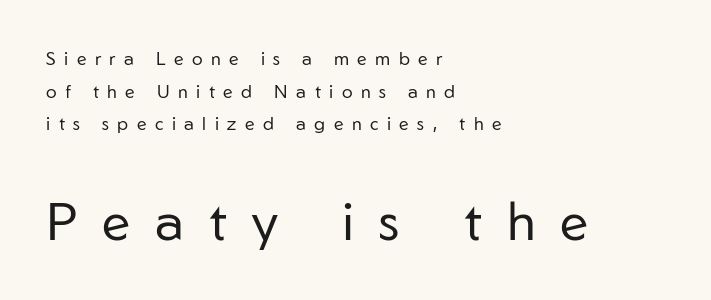
Q: Is the text bold? A: No.
Q: Is the text italic (slanted)? A: No, it is upright.
Q: Is the typeface a serif or a sans-serif typeface? A: Sans-serif.
Q: Is the text underlined? A: No.
Q: How is the paragraph aligned? A: Left-aligned.
Q: Is the spacing between letters normal or unusually wide? A: Unusually wide.
Q: Which block of text is set in a larger size, the first (top) or the second (bottom)? A: The second (bottom) one.
Q: Width (condensed, normal, or wide)? A: Normal.
Q: Stroke contrast? A: Low.
Q: x-height? A: Medium.
Q: Monospaced? A: No.
